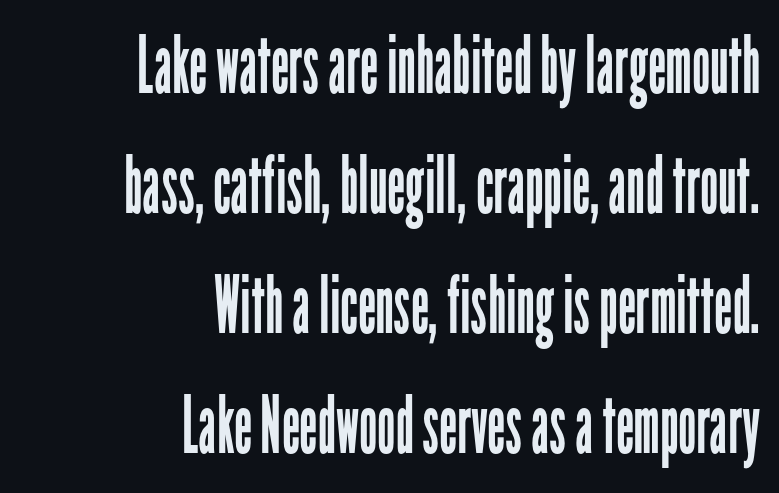
The image shows 80 px regular-weight, condensed sans-serif type, upright; set right-aligned, normal line spacing (1.5x), normal letter spacing, not underlined; low stroke contrast and a medium x-height.
